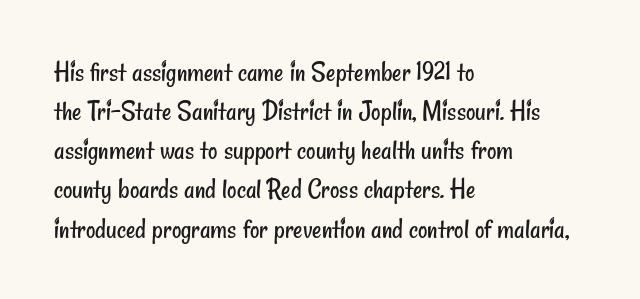
The image shows 29 px regular-weight, condensed sans-serif type; set left-aligned, normal line spacing (1.35x), normal letter spacing, not underlined; low stroke contrast and a small x-height.
